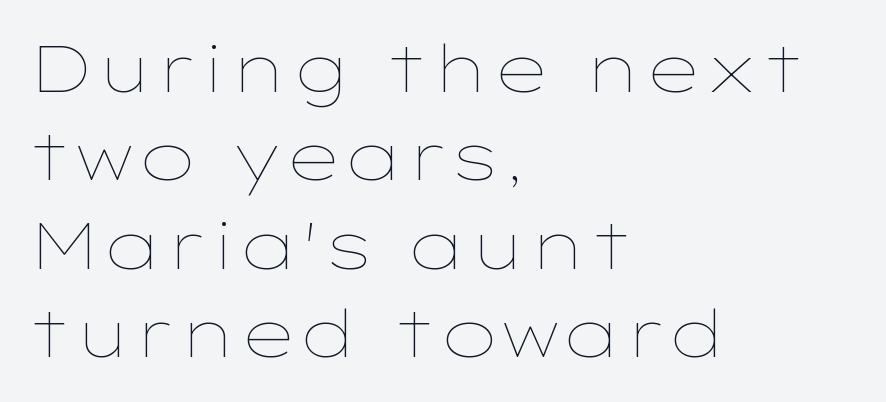
Q: Is the text bold? A: No.
Q: Is the text italic (slanted)? A: No, it is upright.
Q: Is the text underlined? A: No.
Q: How is the paragraph aligned? A: Left-aligned.
Q: Is the spacing between letters normal or unusually wide? A: Normal.
Q: Is the spacing between lines tight, normal or loose? A: Normal.
Q: Width (condensed, normal, or wide)? A: Wide.
Q: Stroke contrast? A: Low.
Q: x-height? A: Medium.
Q: Monospaced? A: No.
